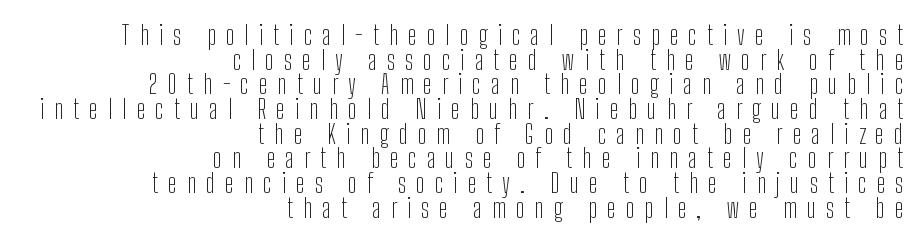
Leading: reduced. Short and long lines alike share a common ending point at right. Check the space under the baseline: it is left empty. This is not heavy type; no bold has been used.
